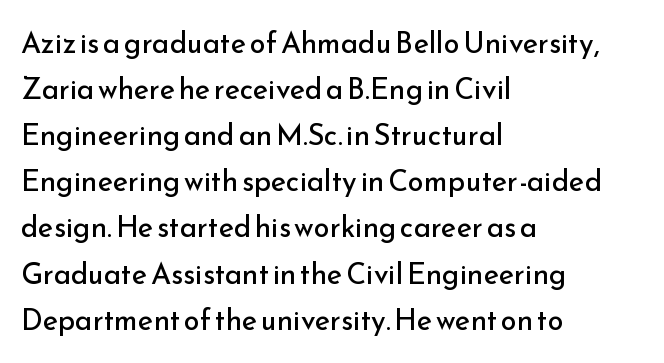
The image shows 29 px regular-weight sans-serif type, upright; set left-aligned, normal line spacing (1.59x), normal letter spacing, not underlined; low stroke contrast and a small x-height.
